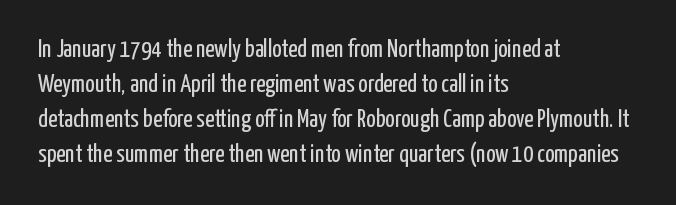
{"italic": "no", "bold": "no", "underline": "no", "align": "left", "line_spacing": "normal", "line_spacing_ratio": 1.4, "letter_spacing": "normal", "letter_spacing_em": 0.0, "glyph_px": 25}
